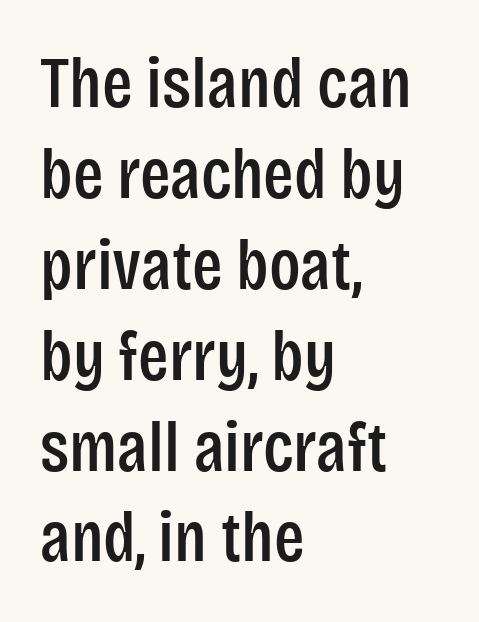
{"serif": "no", "italic": "no", "width": "condensed", "stroke_contrast": "low", "x_height": "large", "monospaced": "no", "underline": "no", "align": "left", "line_spacing": "normal", "line_spacing_ratio": 1.28, "letter_spacing": "normal", "letter_spacing_em": 0.0, "glyph_px": 71}
